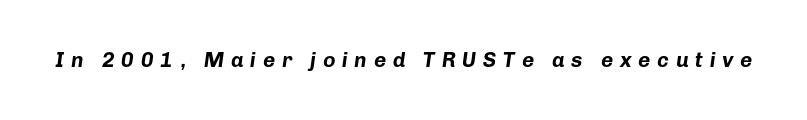
Tracking value appears strongly positive — letters spread wide. Does the lettering tilt? It does — this is italic. The gap between lines stays unmarked. Typographic density is high because the face is bold.
